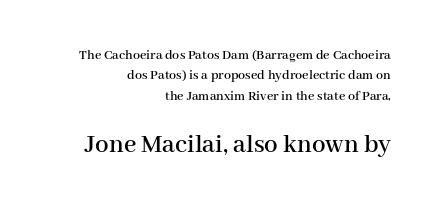
In terms of leading, this rendering sits right in the middle. Which chunk is bigger? The second one — the bottom block dwarfs the top. The typography opts for an upright posture over an oblique one. The specimen omits any rule beneath the text block's lines.
